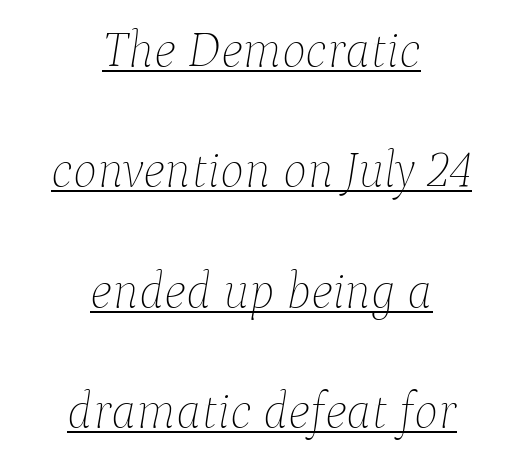
Q: Is the text bold? A: No.
Q: Is the text italic (slanted)? A: Yes, it leans right by about 9 degrees.
Q: Is the text underlined? A: Yes.
Q: How is the paragraph aligned? A: Centered.
Q: Is the spacing between letters normal or unusually wide? A: Normal.
Q: Is the spacing between lines tight, normal or loose? A: Loose.
Q: Width (condensed, normal, or wide)? A: Normal.
Q: Stroke contrast? A: Low.
Q: x-height? A: Medium.
Q: Monospaced? A: No.
